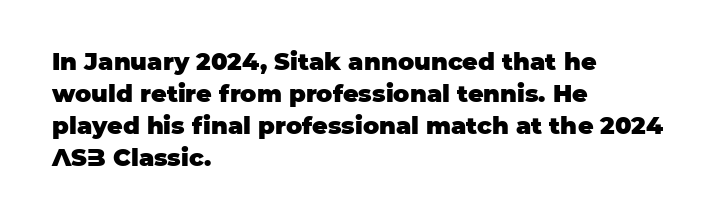
Q: Is the text bold? A: Yes.
Q: Is the text italic (slanted)? A: No, it is upright.
Q: Is the text underlined? A: No.
Q: How is the paragraph aligned? A: Left-aligned.
Q: Is the spacing between letters normal or unusually wide? A: Normal.
Q: Is the spacing between lines tight, normal or loose? A: Normal.
